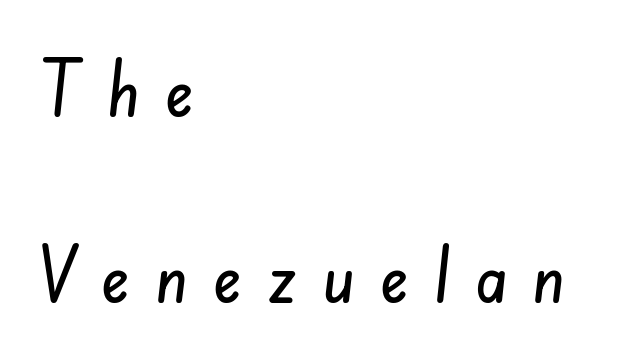
Q: Is the typeface a serif or a sans-serif typeface? A: Sans-serif.
Q: Is the text underlined? A: No.
Q: How is the paragraph aligned? A: Left-aligned.
Q: Is the spacing between letters normal or unusually wide? A: Unusually wide.
Q: Is the spacing between lines tight, normal or loose? A: Loose.
Q: Width (condensed, normal, or wide)? A: Condensed.
Q: Stroke contrast? A: Low.
Q: x-height? A: Small.
Q: Monospaced? A: No.
